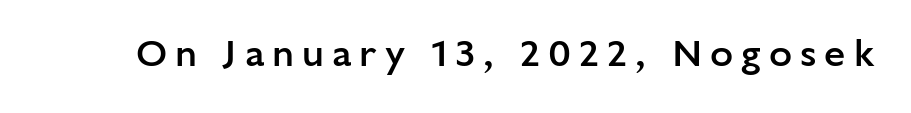
The image shows 38 px semibold sans-serif type, upright; set unusually wide letter spacing (+0.21 em), not underlined; low stroke contrast and a medium x-height.
